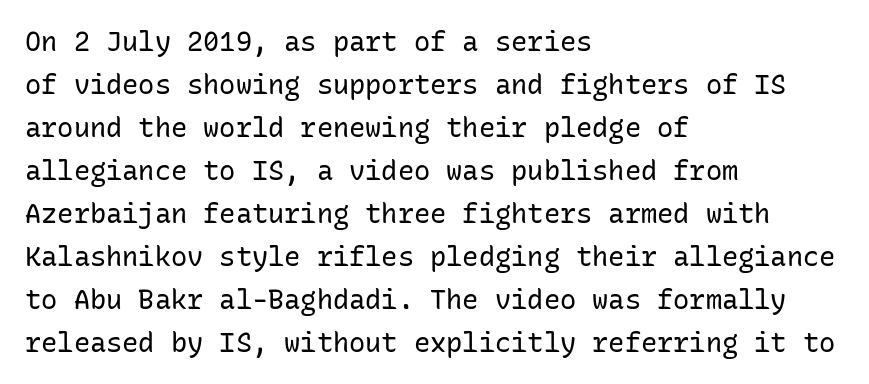
Line beginnings align vertically; line endings do not. Quick note: not italic, upright. No chunkiness to these letters — they're not bold. Default kerning and tracking; the words read as compact shapes.
